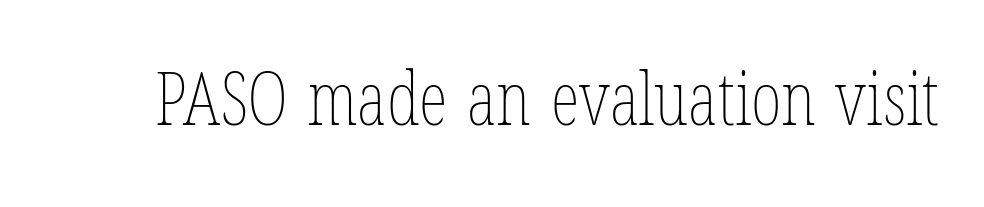
Counters stay open thanks to moderate or lighter strokes. Varying glyph widths throughout — classic text-font behaviour. The type is set solid horizontally, with unmodified tracking. Upright lettering throughout. Underline: absent.
